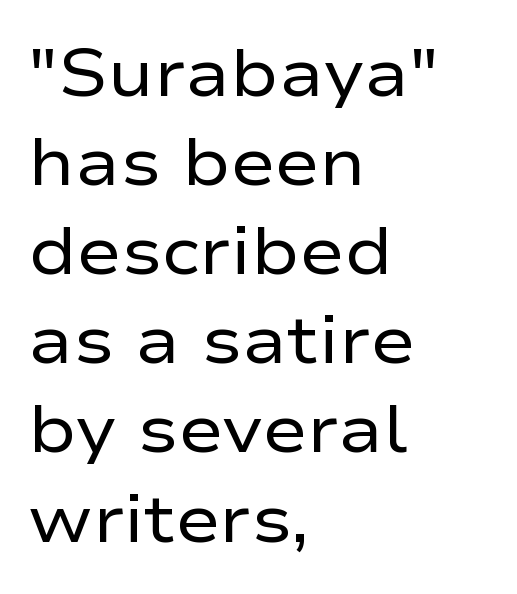
{"serif": "no", "italic": "no", "bold": "no", "weight": "regular", "width": "wide", "stroke_contrast": "low", "x_height": "medium", "monospaced": "no", "underline": "no", "align": "left", "line_spacing": "normal", "line_spacing_ratio": 1.33, "letter_spacing": "normal", "letter_spacing_em": 0.0, "glyph_px": 67}
